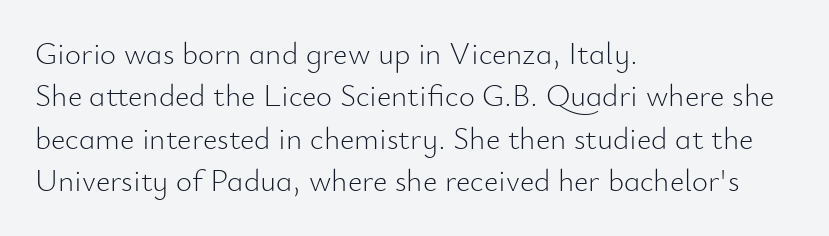
Q: Is the text bold? A: No.
Q: Is the text italic (slanted)? A: No, it is upright.
Q: Is the typeface a serif or a sans-serif typeface? A: Sans-serif.
Q: Is the text underlined? A: No.
Q: How is the paragraph aligned? A: Left-aligned.
Q: Is the spacing between letters normal or unusually wide? A: Normal.
Q: Is the spacing between lines tight, normal or loose? A: Normal.
Q: Width (condensed, normal, or wide)? A: Normal.
Q: Stroke contrast? A: Low.
Q: x-height? A: Small.
Q: Monospaced? A: No.
